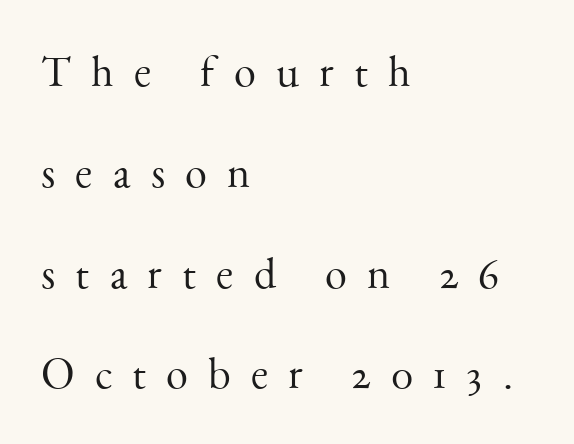
{"serif": "yes", "italic": "no", "bold": "no", "weight": "light", "width": "normal", "stroke_contrast": "medium", "x_height": "small", "monospaced": "no", "underline": "no", "align": "left", "line_spacing": "loose", "line_spacing_ratio": 2.29, "letter_spacing": "wide", "letter_spacing_em": 0.46, "glyph_px": 44}
